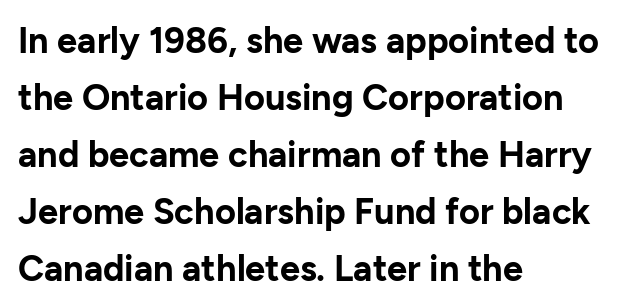
It's the straight-up-and-down kind of type. The strip under each line holds only bare page. The text was rendered using a sans face with plain stroke endings. The line texture is even and compact thanks to regular tracking. Stroke thickness is high; the sample reads as a true bold.
